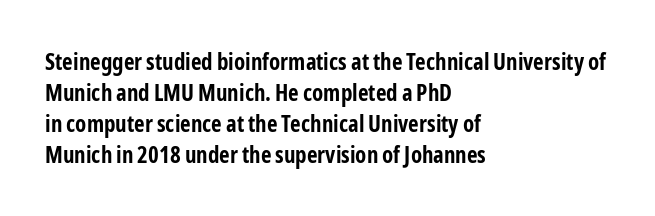
The image shows 23 px bold type, upright; set left-aligned, normal line spacing (1.35x), normal letter spacing, not underlined.
